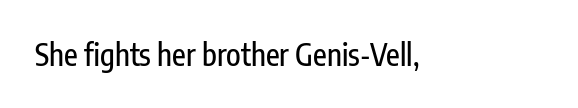
{"serif": "no", "italic": "no", "width": "condensed", "stroke_contrast": "low", "x_height": "medium", "monospaced": "no", "underline": "no", "letter_spacing": "normal", "letter_spacing_em": 0.0, "glyph_px": 30}
